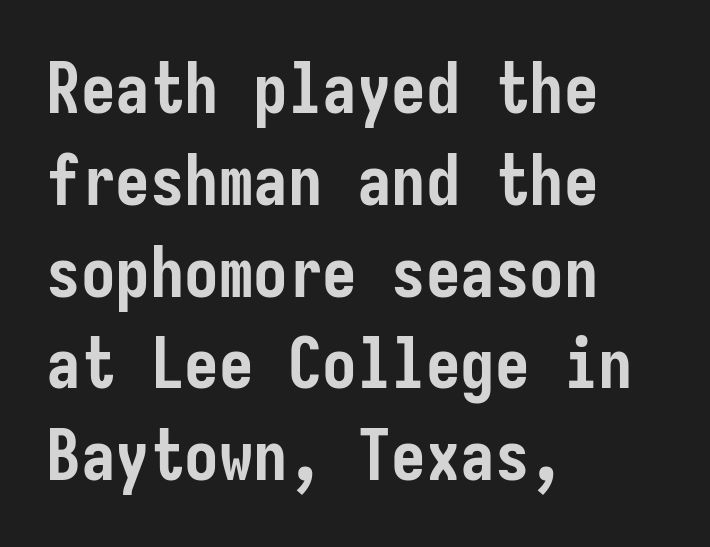
The letters are bold, with thick, heavy strokes. Normally led — the rows are evenly, conventionally spaced. Each line starts at the same left margin while the right side varies. Observe the ordinary spacing: letters are neighbours, not strangers. Letters rest on an invisible, unmarked baseline. In terms of letterform style, serifs are entirely absent.
